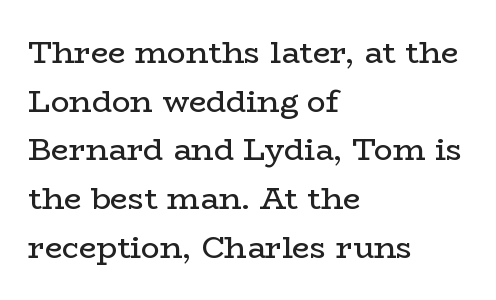
Q: Is the text bold? A: No.
Q: Is the text italic (slanted)? A: No, it is upright.
Q: Is the typeface a serif or a sans-serif typeface? A: Serif.
Q: Is the text underlined? A: No.
Q: How is the paragraph aligned? A: Left-aligned.
Q: Is the spacing between letters normal or unusually wide? A: Normal.
Q: Is the spacing between lines tight, normal or loose? A: Normal.
Q: Width (condensed, normal, or wide)? A: Wide.
Q: Stroke contrast? A: Low.
Q: x-height? A: Medium.
Q: Monospaced? A: No.
